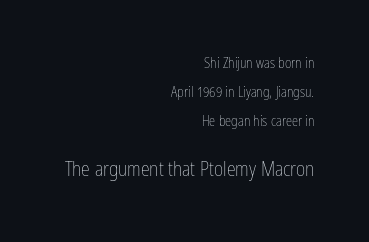
{"italic": "no", "bold": "no", "underline": "no", "align": "right", "line_spacing": "loose", "line_spacing_ratio": 2.08, "letter_spacing": "normal", "letter_spacing_em": 0.0, "larger_block": "second", "size_ratio": 1.43, "glyph_px": 20}
